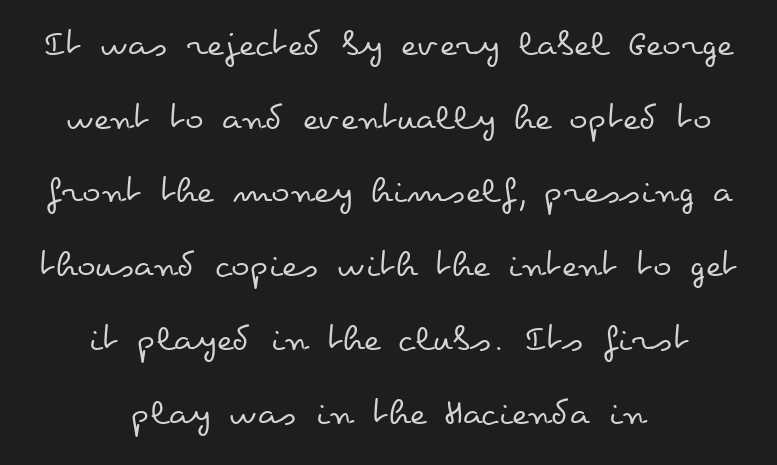
Q: Is the text bold? A: No.
Q: Is the text italic (slanted)? A: No, it is upright.
Q: Is the text underlined? A: No.
Q: How is the paragraph aligned? A: Centered.
Q: Is the spacing between letters normal or unusually wide? A: Normal.
Q: Width (condensed, normal, or wide)? A: Wide.
Q: Stroke contrast? A: Low.
Q: x-height? A: Small.
Q: Monospaced? A: No.
